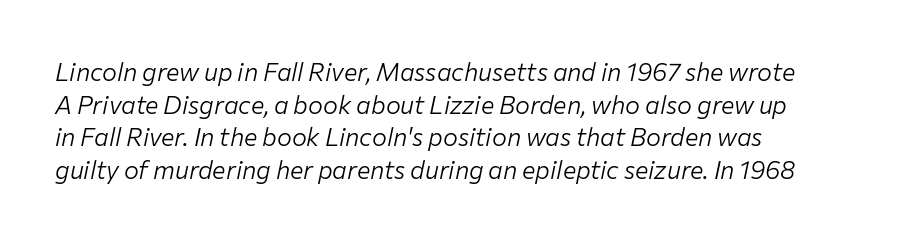
The image shows 25 px text type, italic (leaning right); set left-aligned, normal line spacing (1.31x), normal letter spacing, not underlined.
